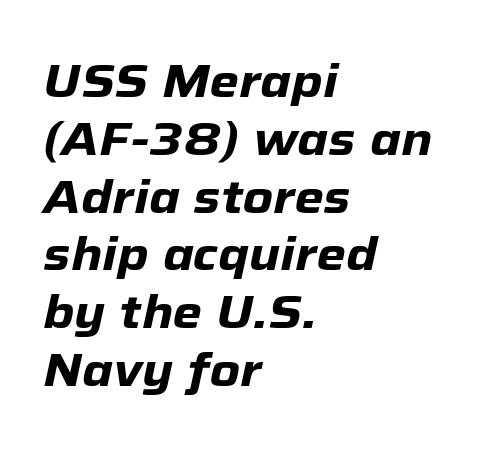
{"italic": "yes", "lean": "right", "slant_degrees": 12, "bold": "yes", "weight": "heavy", "width": "normal", "stroke_contrast": "low", "x_height": "medium", "monospaced": "no", "underline": "no", "align": "left", "line_spacing_ratio": 1.23, "letter_spacing": "normal", "letter_spacing_em": 0.0, "glyph_px": 47}
